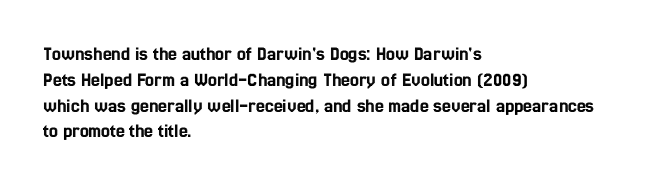
Q: Is the text italic (slanted)? A: No, it is upright.
Q: Is the text underlined? A: No.
Q: How is the paragraph aligned? A: Left-aligned.
Q: Is the spacing between letters normal or unusually wide? A: Normal.
Q: Is the spacing between lines tight, normal or loose? A: Normal.
